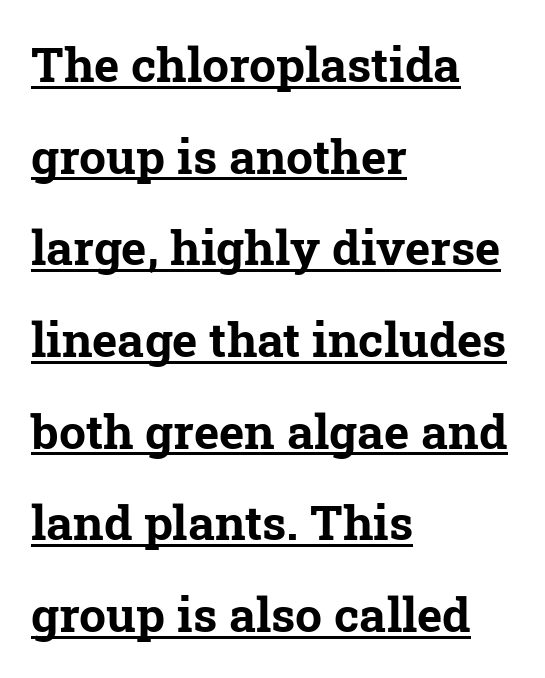
Q: Is the text bold? A: Yes.
Q: Is the typeface a serif or a sans-serif typeface? A: Serif.
Q: Is the text underlined? A: Yes.
Q: How is the paragraph aligned? A: Left-aligned.
Q: Is the spacing between letters normal or unusually wide? A: Normal.
Q: Is the spacing between lines tight, normal or loose? A: Loose.
Q: Width (condensed, normal, or wide)? A: Normal.
Q: Stroke contrast? A: Low.
Q: x-height? A: Medium.
Q: Monospaced? A: No.
